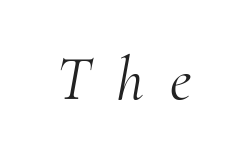
Q: Is the text bold? A: No.
Q: Is the text italic (slanted)? A: Yes, it leans right by about 10 degrees.
Q: Is the typeface a serif or a sans-serif typeface? A: Serif.
Q: Is the text underlined? A: No.
Q: Is the spacing between letters normal or unusually wide? A: Unusually wide.
Q: Width (condensed, normal, or wide)? A: Normal.
Q: Stroke contrast? A: Medium.
Q: x-height? A: Small.
Q: Monospaced? A: No.
